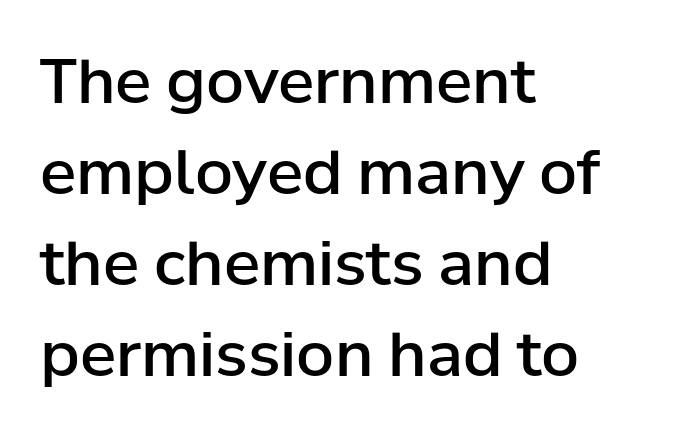
The image shows 61 px semibold sans-serif type, upright; set left-aligned, normal line spacing (1.49x), normal letter spacing, not underlined; low stroke contrast and a medium x-height.
